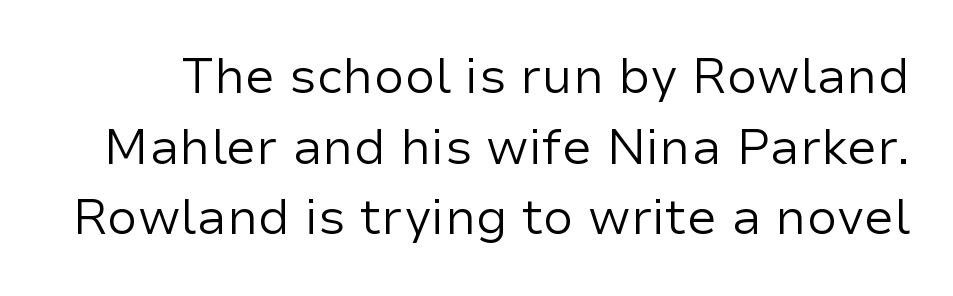
Rule under the text: the space is simply empty. Character widths vary here, with narrow letters taking less room than wide ones. Stems and bowls with no extra thickness — not bold. You can tell it's not italic because the verticals are truly vertical. Baseline-to-baseline distance is the conventional proportion of letter height. Check where the strokes stop: nothing finishes them off — pure sans.
